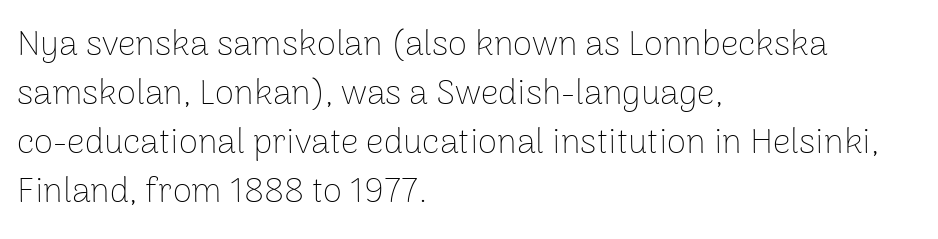
The image shows 35 px thin sans-serif type, upright; set left-aligned, normal line spacing (1.4x), normal letter spacing, not underlined; low stroke contrast and a medium x-height.
